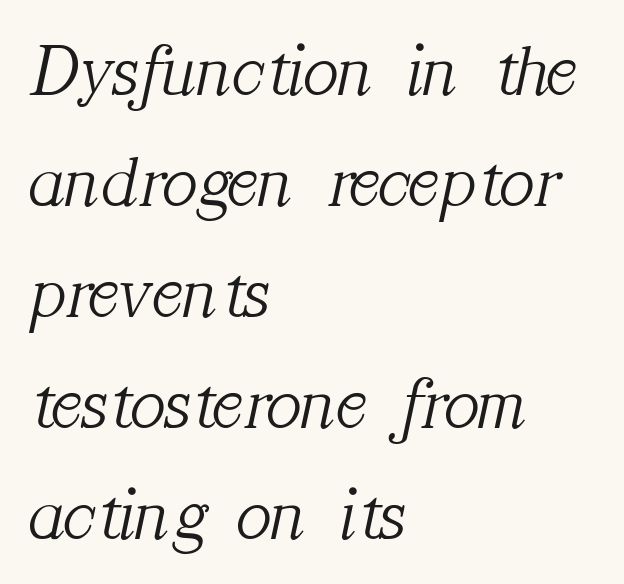
The image shows 74 px light serif type, italic (leaning right); set left-aligned, normal line spacing (1.5x), normal letter spacing, not underlined; medium stroke contrast and a medium x-height.
